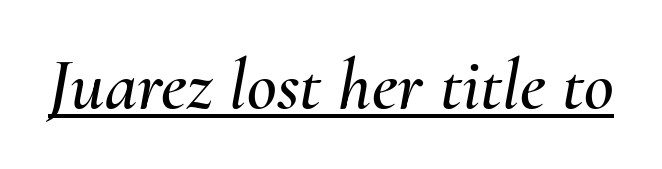
Q: Is the text italic (slanted)? A: Yes, it leans right by about 10 degrees.
Q: Is the text underlined? A: Yes.
Q: Is the spacing between letters normal or unusually wide? A: Normal.
Q: Width (condensed, normal, or wide)? A: Normal.
Q: Stroke contrast? A: Medium.
Q: x-height? A: Small.
Q: Monospaced? A: No.
